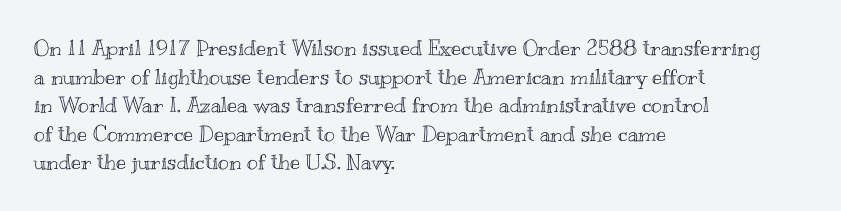
Q: Is the text italic (slanted)? A: No, it is upright.
Q: Is the text underlined? A: No.
Q: How is the paragraph aligned? A: Left-aligned.
Q: Is the spacing between letters normal or unusually wide? A: Normal.
Q: Is the spacing between lines tight, normal or loose? A: Normal.
